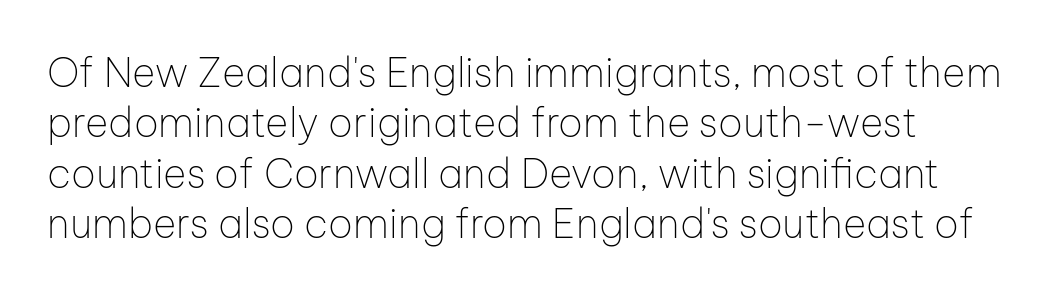
Each row of text sits above clean, open space. Here the glyphs are tracked normally, forming tight word shapes. Caption: face not bold, strokes unweighted. Compared with typical paragraphs, the rows here are spaced about the same. Each letter keeps its own natural width here, so spacing adapts to shape. Does the type have serifs? No, each stem ends abruptly.
